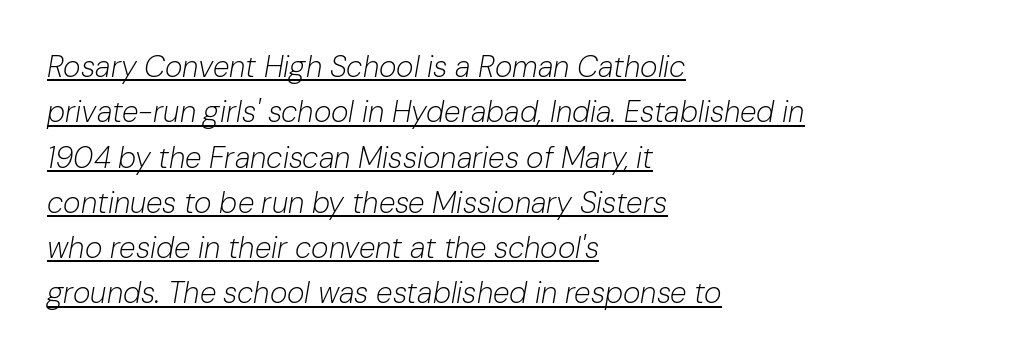
Q: Is the text bold? A: No.
Q: Is the text italic (slanted)? A: Yes, it leans right by about 10 degrees.
Q: Is the text underlined? A: Yes.
Q: How is the paragraph aligned? A: Left-aligned.
Q: Is the spacing between letters normal or unusually wide? A: Normal.
Q: Is the spacing between lines tight, normal or loose? A: Normal.
Q: Width (condensed, normal, or wide)? A: Normal.
Q: Stroke contrast? A: Low.
Q: x-height? A: Medium.
Q: Monospaced? A: No.
